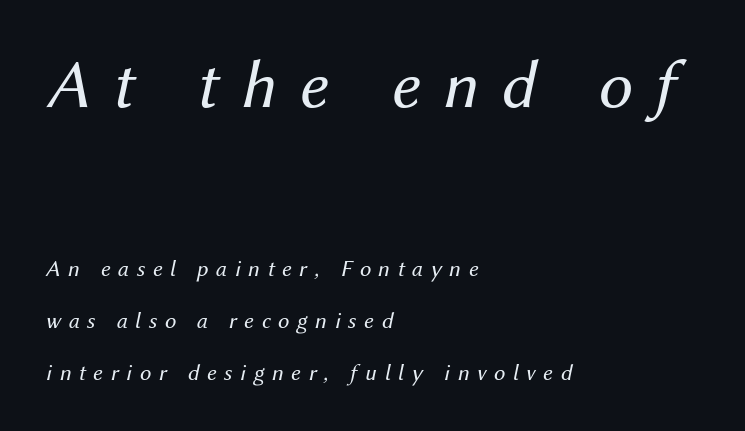
{"italic": "yes", "lean": "right", "slant_degrees": 12, "bold": "no", "weight": "regular", "width": "normal", "stroke_contrast": "medium", "x_height": "medium", "monospaced": "no", "underline": "no", "align": "left", "line_spacing": "loose", "line_spacing_ratio": 2.25, "letter_spacing": "wide", "letter_spacing_em": 0.33, "larger_block": "first", "size_ratio": 3.0, "glyph_px": 69}
